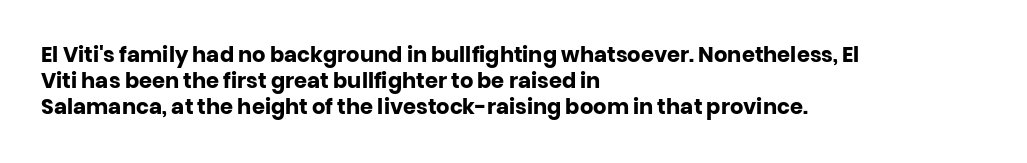
{"italic": "no", "bold": "yes", "underline": "no", "align": "left", "line_spacing": "normal", "line_spacing_ratio": 1.25, "letter_spacing": "normal", "letter_spacing_em": 0.0, "glyph_px": 21}
